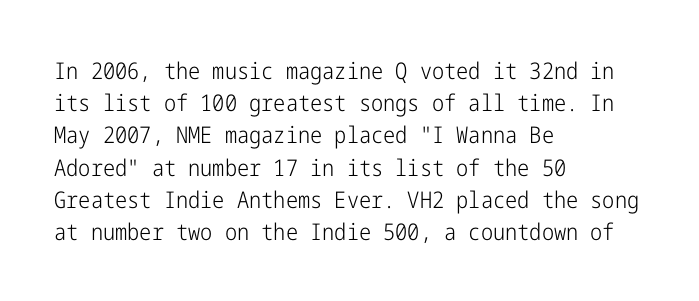
Q: Is the text bold? A: No.
Q: Is the text italic (slanted)? A: No, it is upright.
Q: Is the text underlined? A: No.
Q: How is the paragraph aligned? A: Left-aligned.
Q: Is the spacing between letters normal or unusually wide? A: Normal.
Q: Is the spacing between lines tight, normal or loose? A: Normal.
